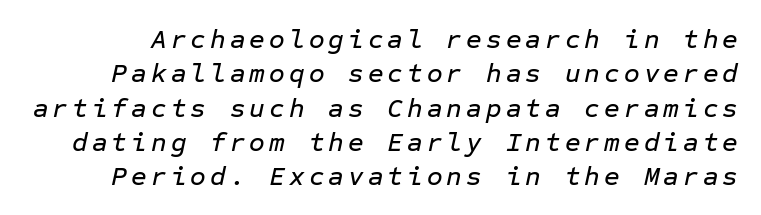
{"italic": "yes", "lean": "right", "slant_degrees": 12, "underline": "no", "line_spacing": "normal", "line_spacing_ratio": 1.27, "glyph_px": 27}
